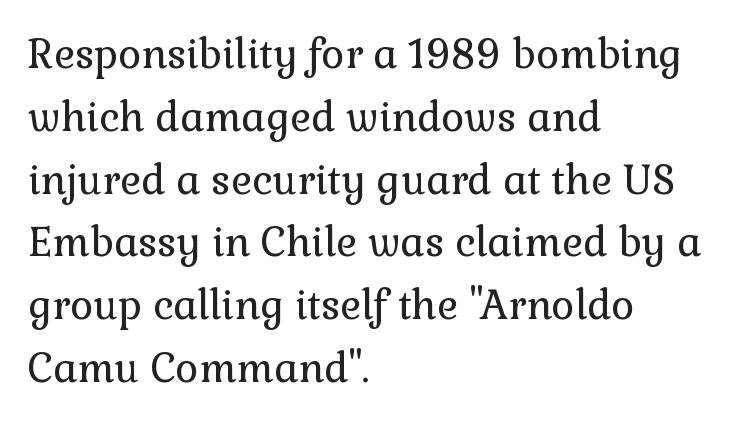
Q: Is the text bold? A: No.
Q: Is the text italic (slanted)? A: No, it is upright.
Q: Is the typeface a serif or a sans-serif typeface? A: Serif.
Q: Is the text underlined? A: No.
Q: How is the paragraph aligned? A: Left-aligned.
Q: Is the spacing between letters normal or unusually wide? A: Normal.
Q: Is the spacing between lines tight, normal or loose? A: Normal.
Q: Width (condensed, normal, or wide)? A: Normal.
Q: Stroke contrast? A: Low.
Q: x-height? A: Medium.
Q: Monospaced? A: No.
